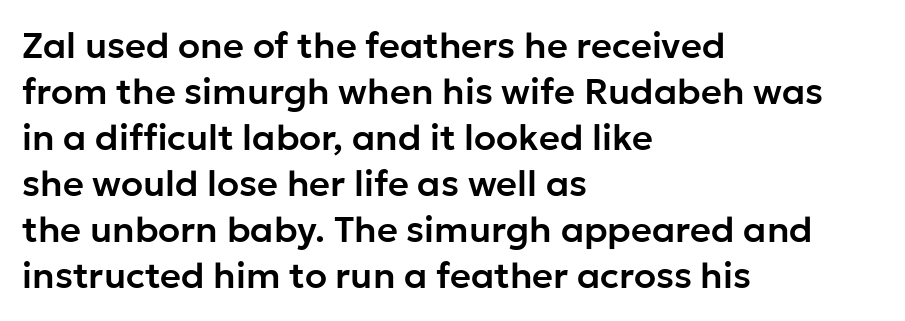
The rows are spaced the way most documents space them. No word sits above an underline. Nothing sits at the stroke ends, so this counts as sans-serif. The paragraph shown leans on its left margin. The letters sit at their default tracking, neither squeezed nor spread.
